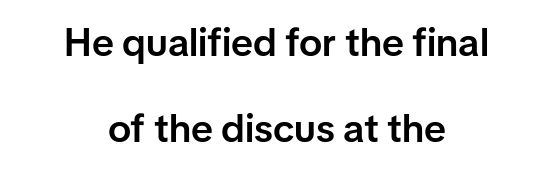
Character widths vary here, with narrow letters taking less room than wide ones. Where is the straight margin? There isn't one; the lines are centered. The space beneath each line is pristine and unruled. Does the type have serifs? No, each stem ends abruptly. The sample has been set in demibold, a notch under bold. The font's upright variant was chosen for this text.
